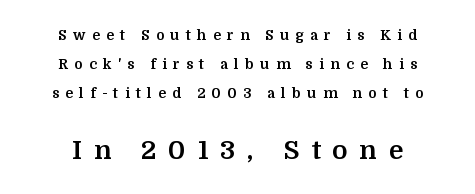
{"italic": "no", "bold": "yes", "underline": "no", "line_spacing": "loose", "line_spacing_ratio": 2.08, "letter_spacing": "wide", "letter_spacing_em": 0.45, "larger_block": "second", "size_ratio": 1.86, "glyph_px": 26}
